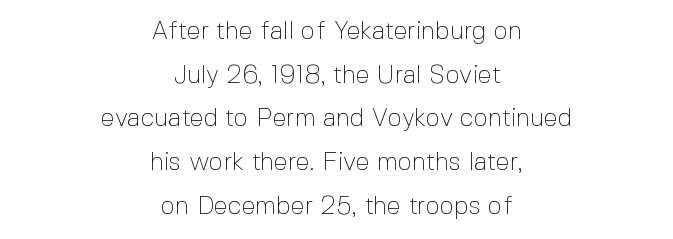
{"italic": "no", "bold": "no", "underline": "no", "align": "center", "line_spacing_ratio": 1.75, "letter_spacing": "normal", "letter_spacing_em": 0.0, "glyph_px": 25}
